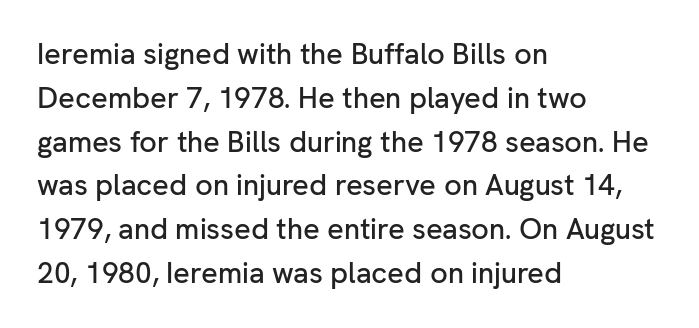
The image shows 29 px sans-serif type, upright; set left-aligned, normal line spacing (1.51x), normal letter spacing, not underlined; low stroke contrast and a medium x-height.
